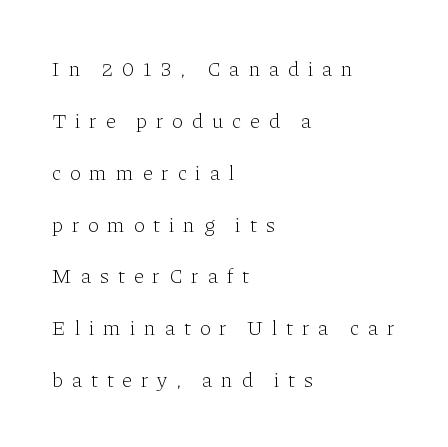
Characters follow at a spacing far wider than the type designer built in. Leading: increased. Stroke mass is kept to a normal reading level or below. Style check: upright. The lines in this sample share a left origin and differ only in where they stop.
